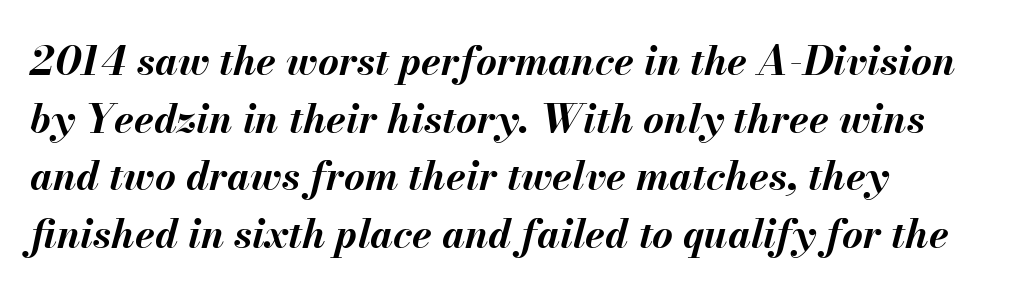
The image shows 40 px bold type, italic (leaning right); set left-aligned, normal line spacing (1.44x), normal letter spacing, not underlined; medium stroke contrast and a small x-height.
